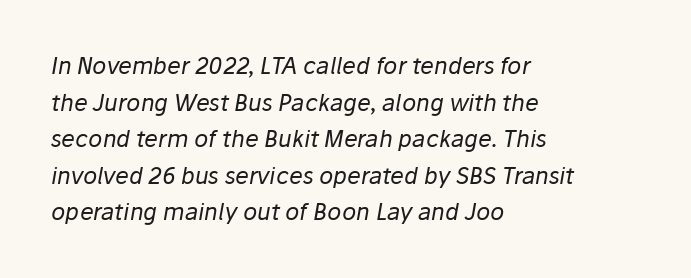
{"italic": "yes", "lean": "right", "slant_degrees": 10, "bold": "no", "underline": "no", "align": "left", "line_spacing": "normal", "line_spacing_ratio": 1.59, "letter_spacing": "normal", "letter_spacing_em": 0.0, "glyph_px": 23}
